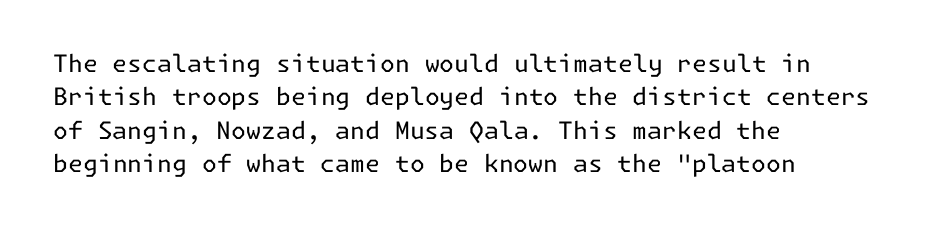
{"italic": "no", "bold": "no", "underline": "no", "align": "left", "line_spacing": "normal", "line_spacing_ratio": 1.39, "letter_spacing": "normal", "letter_spacing_em": 0.0, "glyph_px": 24}
